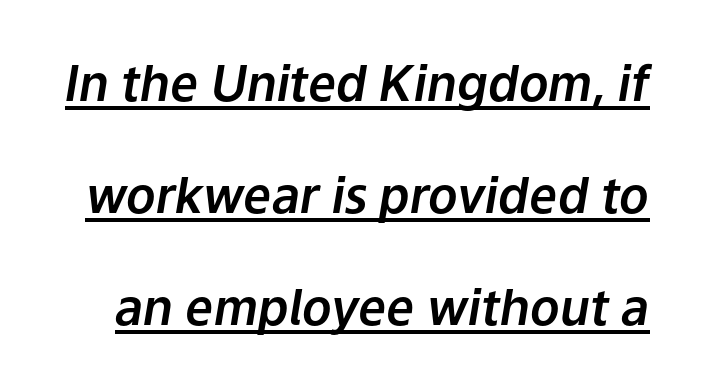
The space between consecutive lines is lavish. The text carries the slant typical of an italic or oblique font. Nothing unusual about the tracking: characters are spaced as the font intends. Students, observe the line beneath the letters — that is underlining. Think of a printed novel: that variable character pitch is what you see here.
